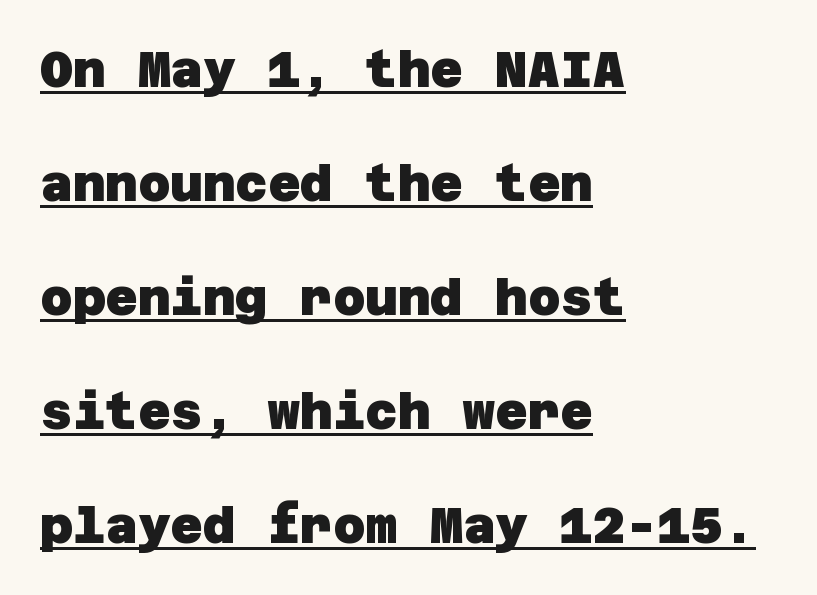
The typesetter has applied underlining to the passage shown. Each word holds together tightly as a unit, with standard inter-letter gaps. Heavy, bold letterforms. The passage shown is typeset with a sans-serif family.
